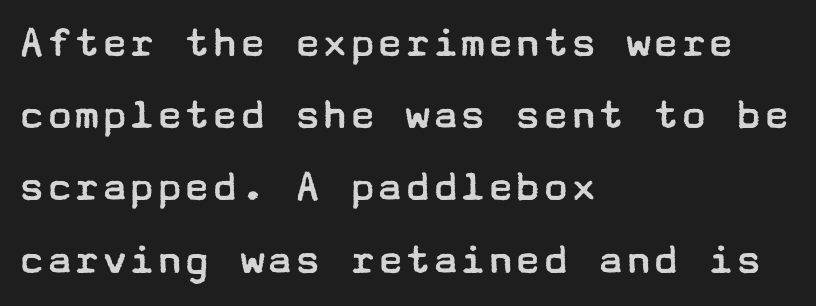
{"serif": "no", "italic": "no", "bold": "no", "weight": "regular", "width": "wide", "stroke_contrast": "low", "x_height": "medium", "underline": "no", "align": "left", "line_spacing": "normal", "line_spacing_ratio": 1.57, "letter_spacing": "normal", "letter_spacing_em": 0.0, "glyph_px": 46}
